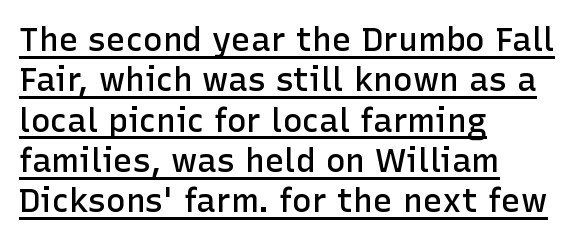
Q: Is the text bold? A: Semi-bold.
Q: Is the text italic (slanted)? A: No, it is upright.
Q: Is the typeface a serif or a sans-serif typeface? A: Sans-serif.
Q: Is the text underlined? A: Yes.
Q: How is the paragraph aligned? A: Left-aligned.
Q: Is the spacing between letters normal or unusually wide? A: Normal.
Q: Width (condensed, normal, or wide)? A: Normal.
Q: Stroke contrast? A: Low.
Q: x-height? A: Medium.
Q: Monospaced? A: No.
